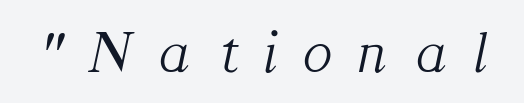
Quick note: italic. The tracking jumps out immediately: characters are airy and widely separated. Little horizontal feet cap the strokes, marking this as serif type. Words float on clear page, feet unadorned.
